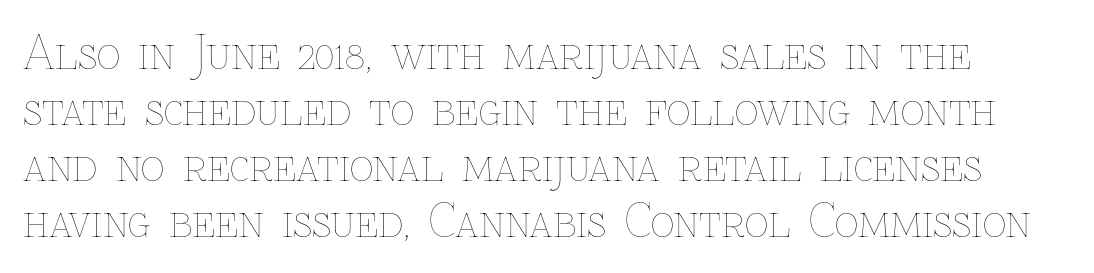
{"italic": "no", "bold": "no", "weight": "thin", "width": "normal", "stroke_contrast": "low", "x_height": "medium", "monospaced": "no", "underline": "no", "line_spacing_ratio": 1.22, "letter_spacing": "normal", "letter_spacing_em": 0.0, "glyph_px": 46}
